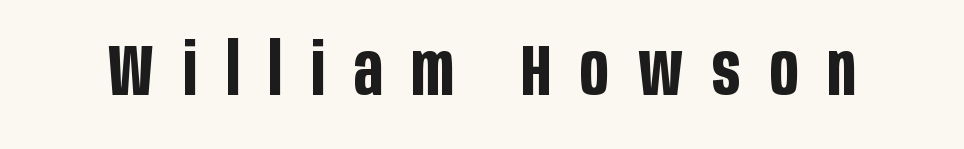
{"serif": "no", "italic": "no", "bold": "yes", "weight": "bold", "width": "condensed", "stroke_contrast": "low", "x_height": "large", "monospaced": "no", "underline": "no", "letter_spacing": "wide", "letter_spacing_em": 0.4, "glyph_px": 73}
